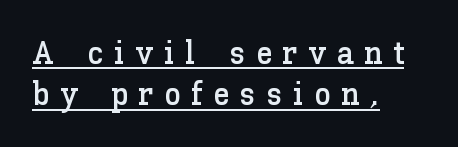
Q: Is the text italic (slanted)? A: No, it is upright.
Q: Is the text underlined? A: Yes.
Q: How is the paragraph aligned? A: Left-aligned.
Q: Is the spacing between letters normal or unusually wide? A: Unusually wide.
Q: Is the spacing between lines tight, normal or loose? A: Normal.
Q: Width (condensed, normal, or wide)? A: Normal.
Q: Stroke contrast? A: Low.
Q: x-height? A: Medium.
Q: Monospaced? A: No.
